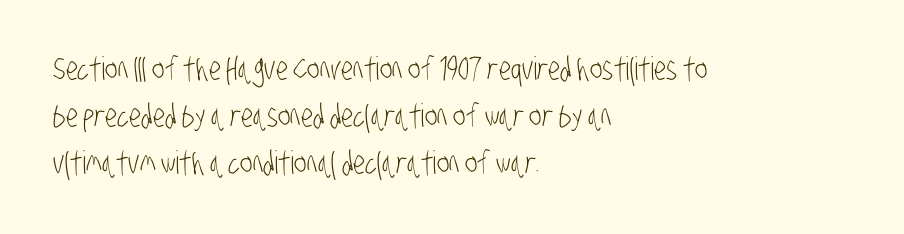
{"serif": "no", "bold": "no", "weight": "light", "width": "condensed", "stroke_contrast": "low", "x_height": "large", "monospaced": "no", "underline": "no", "align": "left", "line_spacing": "normal", "line_spacing_ratio": 1.47, "letter_spacing": "normal", "letter_spacing_em": 0.0, "glyph_px": 32}
